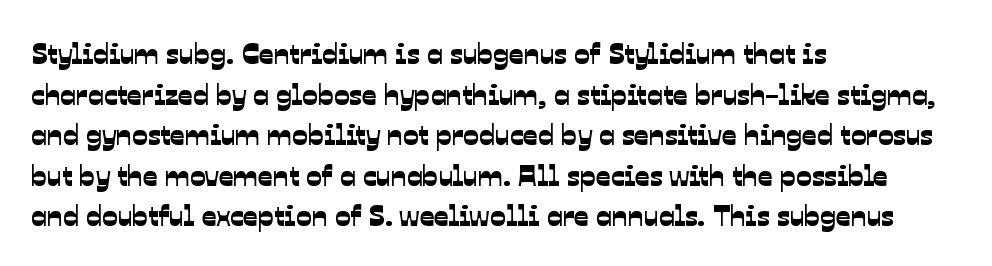
The image shows 29 px sans-serif type; set left-aligned, normal line spacing (1.4x), normal letter spacing, not underlined; low stroke contrast and a medium x-height.
